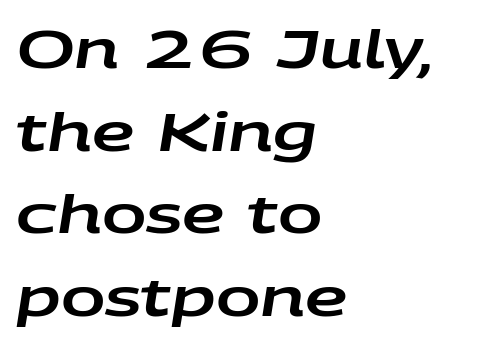
Nothing unusual about the tracking: characters are spaced as the font intends. Is this a fixed-width face? No — the glyphs have proportional, varying widths. Notice how the passage keeps a crisp vertical edge on the left only. A clean baseline with only descenders dipping below it. The glyphs look as if they've been sheared to an angle.
